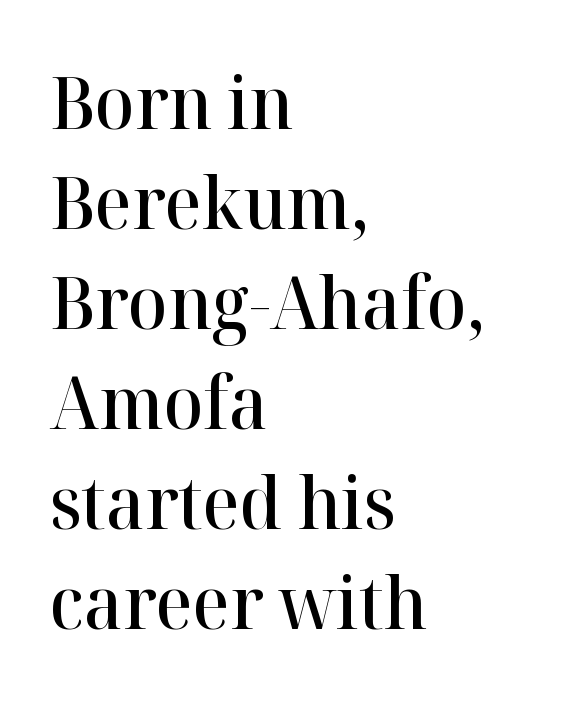
The image shows 73 px semibold serif type, upright; set left-aligned, normal line spacing (1.37x), normal letter spacing, not underlined; high stroke contrast and a medium x-height.
